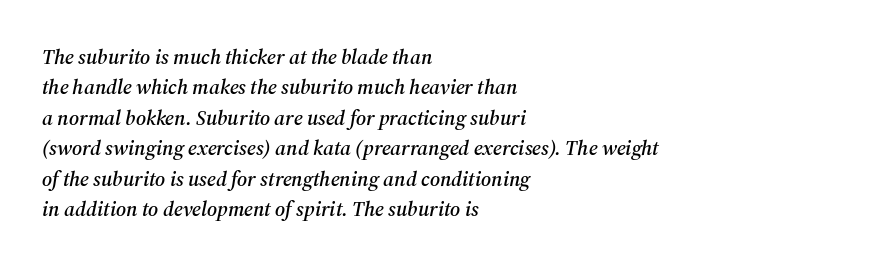
Q: Is the text italic (slanted)? A: Yes, it leans right by about 12 degrees.
Q: Is the text underlined? A: No.
Q: How is the paragraph aligned? A: Left-aligned.
Q: Is the spacing between letters normal or unusually wide? A: Normal.
Q: Is the spacing between lines tight, normal or loose? A: Normal.
